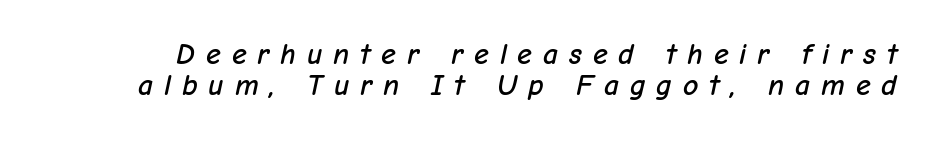
Q: Is the text italic (slanted)? A: Yes, it leans right by about 12 degrees.
Q: Is the text underlined? A: No.
Q: Is the spacing between letters normal or unusually wide? A: Unusually wide.
Q: Is the spacing between lines tight, normal or loose? A: Tight.
Q: Width (condensed, normal, or wide)? A: Normal.
Q: Stroke contrast? A: Low.
Q: x-height? A: Medium.
Q: Monospaced? A: No.
